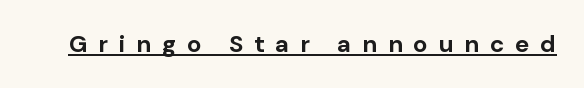
Like a heading marked for emphasis, these lines bear an underscore. No italicization has been applied; the sample stays upright. The gaps between neighbouring characters are conspicuously large. Notice how thick the strokes are: this is what a full bold looks like.
